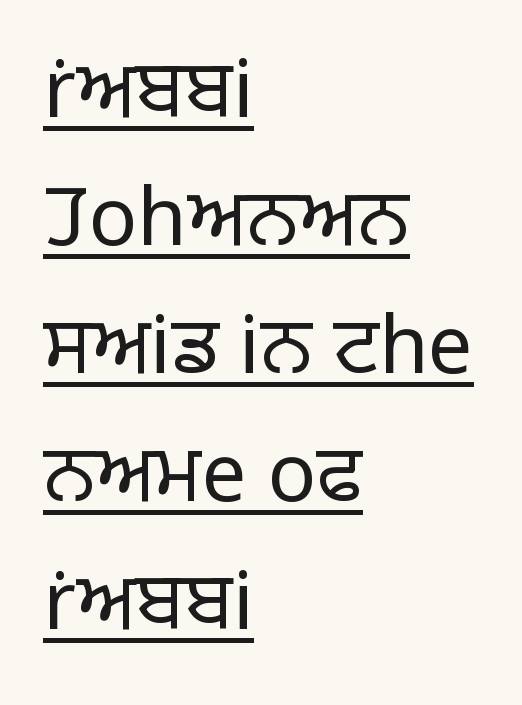
Here the glyphs are tracked normally, forming tight word shapes. Note the varied advance widths — an 'i' is clearly narrower than an 'm'. These characters rest on top of a visible drawn line. Are there feet on the stems? There aren't — it's a sans.
